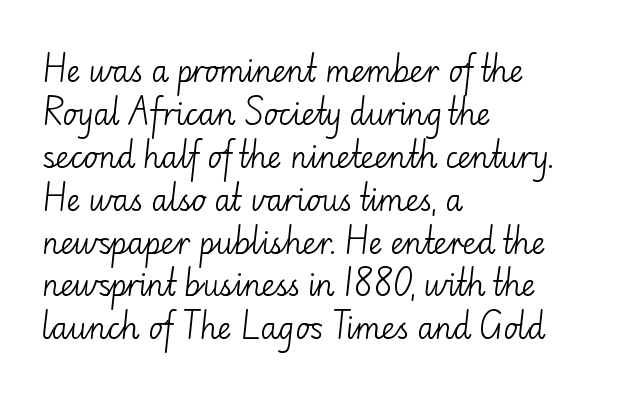
Glyph-to-glyph distance matches everyday printed text. Think of a printed novel: that variable character pitch is what you see here. Stroke thickness stays within the range of a standard reading face or lighter. Interline gaps are of average width in this sample. Font category for this specimen: sans-serif.
